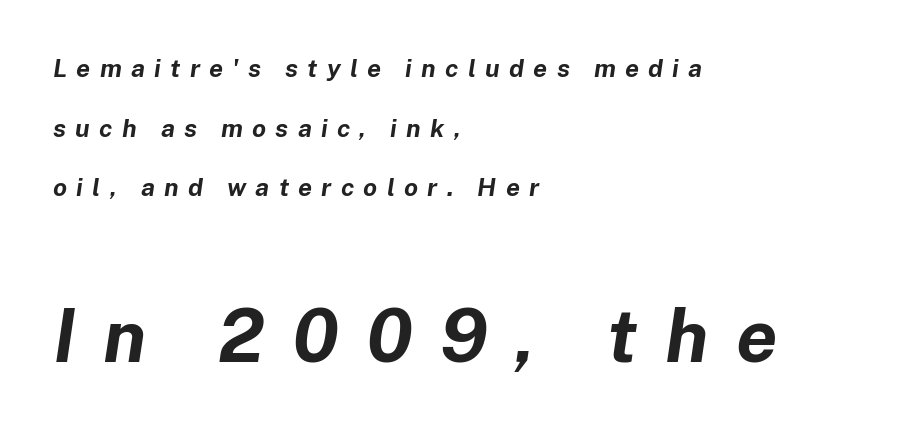
{"italic": "yes", "lean": "right", "slant_degrees": 8, "bold": "yes", "weight": "bold", "width": "normal", "stroke_contrast": "low", "x_height": "medium", "monospaced": "no", "underline": "no", "align": "left", "line_spacing": "loose", "line_spacing_ratio": 2.39, "letter_spacing": "wide", "letter_spacing_em": 0.37, "larger_block": "second", "size_ratio": 2.96, "glyph_px": 74}
